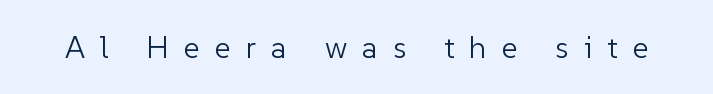
Someone cranked the tracking dial way up on this one. These lines are rendered in a variable-pitch font. This sample uses a sans-serif face. Has an underline been added? It has not. Posture: straight, roman, zero tilt.
